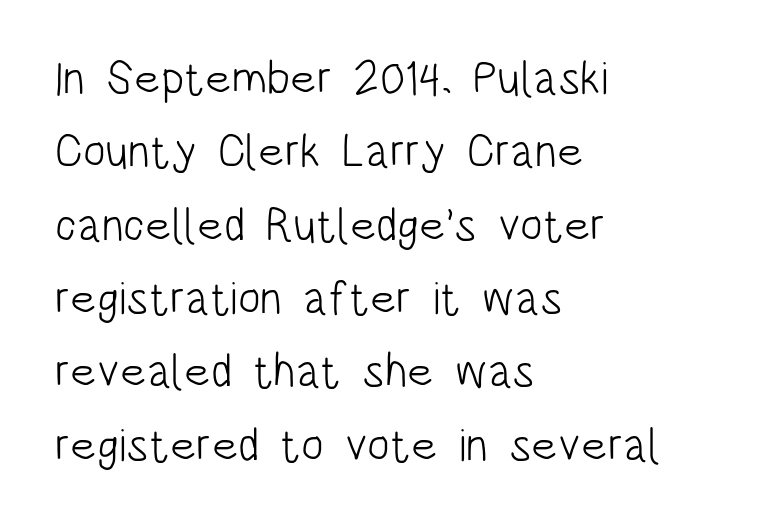
This sample has the flowing, uneven cadence of proportional lettering. A normal amount of white space separates one row of letters from the next. Classification — sans serif. What stands out about the letter spacing? Nothing — it is the standard amount.
